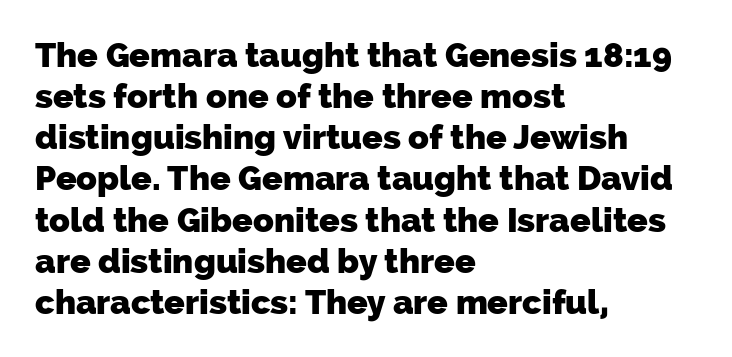
Looks like regular typesetting: each glyph gets only the width it needs. Serif or sans? Sans — the stroke terminals are bare. The passage shown is not underscored anywhere. The lines in this sample share a left origin and differ only in where they stop. In terms of weight, the rendering is a true, heavy bold. The type is set solid horizontally, with unmodified tracking.
